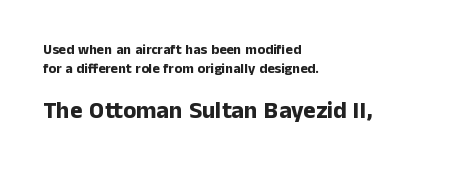
Q: Is the text bold? A: Yes.
Q: Is the text italic (slanted)? A: No, it is upright.
Q: Is the text underlined? A: No.
Q: How is the paragraph aligned? A: Left-aligned.
Q: Is the spacing between letters normal or unusually wide? A: Normal.
Q: Is the spacing between lines tight, normal or loose? A: Normal.
Q: Which block of text is set in a larger size, the first (top) or the second (bottom)? A: The second (bottom) one.
